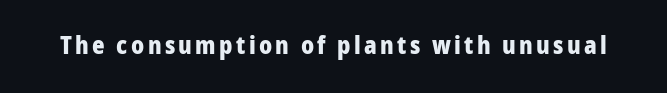
I'd describe the lettering as bold — thick and assertive. Quick note: underline off. It's the straight-up-and-down kind of type.
